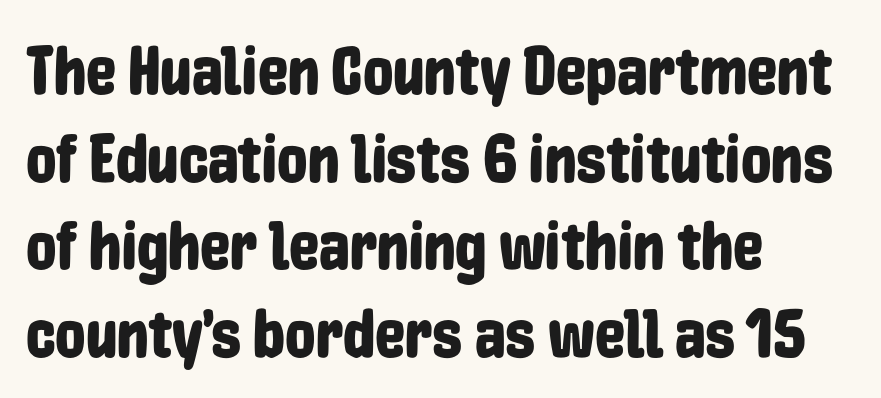
The image shows 68 px condensed sans-serif type, upright; set left-aligned, normal line spacing (1.29x), normal letter spacing, not underlined; low stroke contrast and a medium x-height.
